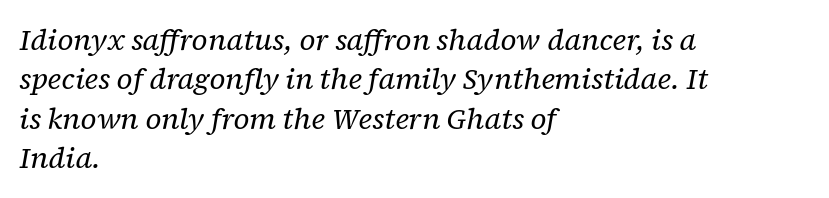
{"serif": "yes", "italic": "yes", "lean": "right", "slant_degrees": 12, "bold": "no", "weight": "regular", "width": "normal", "stroke_contrast": "low", "x_height": "medium", "monospaced": "no", "underline": "no", "align": "left", "line_spacing": "normal", "line_spacing_ratio": 1.36, "letter_spacing": "normal", "letter_spacing_em": 0.0, "glyph_px": 29}
